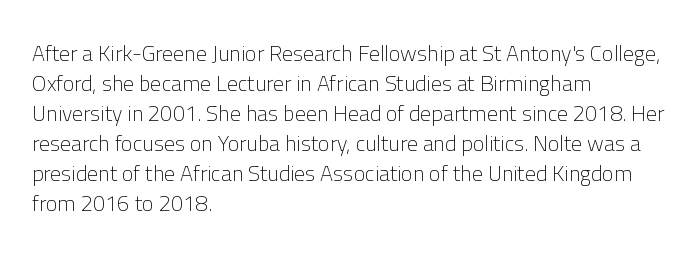
{"italic": "no", "bold": "no", "underline": "no", "align": "left", "line_spacing": "normal", "line_spacing_ratio": 1.36, "letter_spacing": "normal", "letter_spacing_em": 0.0, "glyph_px": 22}
